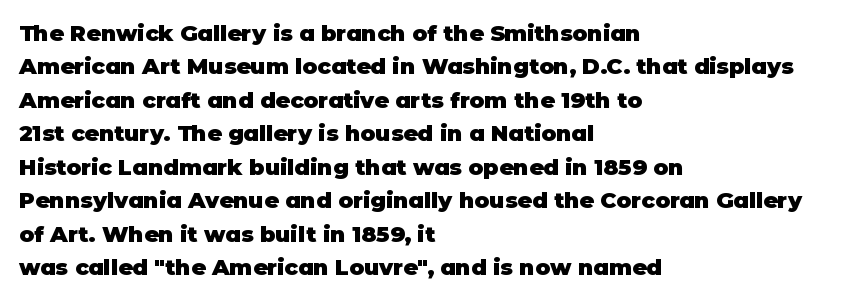
The strip under each line holds only bare page. Between one letter and the next there's only the usual sliver of space. Is there any slant? The stems are plumb. Plenty of ink on the page — the face is bold. Leading matches the norm, producing a regular column.
